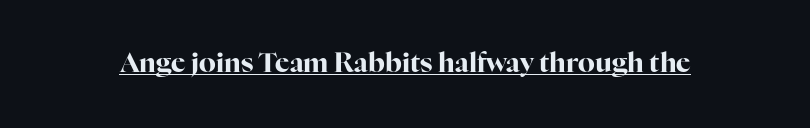
{"italic": "no", "bold": "yes", "underline": "yes", "letter_spacing": "normal", "letter_spacing_em": 0.0, "glyph_px": 27}
